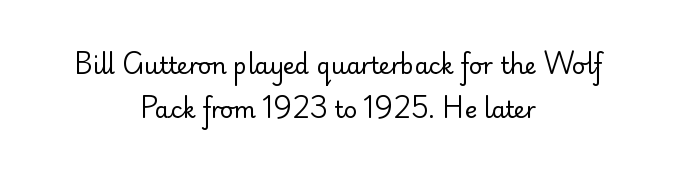
Q: Is the text bold? A: No.
Q: Is the text italic (slanted)? A: No, it is upright.
Q: Is the text underlined? A: No.
Q: How is the paragraph aligned? A: Centered.
Q: Is the spacing between letters normal or unusually wide? A: Normal.
Q: Is the spacing between lines tight, normal or loose? A: Loose.
